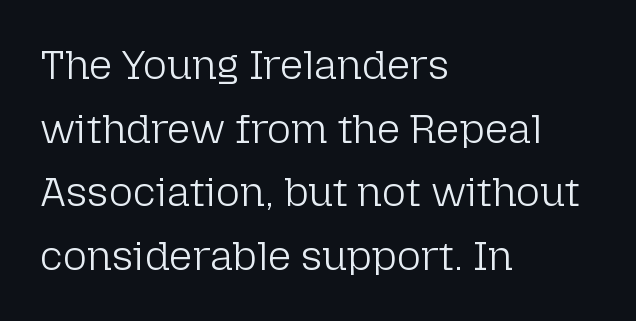
Q: Is the text bold? A: No.
Q: Is the text italic (slanted)? A: No, it is upright.
Q: Is the typeface a serif or a sans-serif typeface? A: Sans-serif.
Q: Is the text underlined? A: No.
Q: How is the paragraph aligned? A: Left-aligned.
Q: Is the spacing between letters normal or unusually wide? A: Normal.
Q: Is the spacing between lines tight, normal or loose? A: Normal.
Q: Width (condensed, normal, or wide)? A: Normal.
Q: Stroke contrast? A: Low.
Q: x-height? A: Medium.
Q: Monospaced? A: No.
